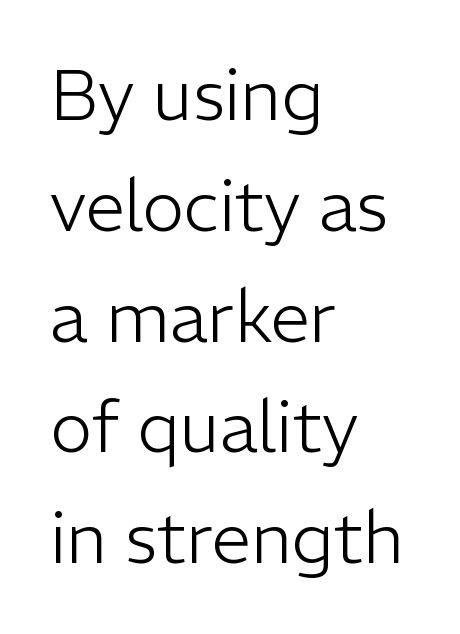
Q: Is the text bold? A: No.
Q: Is the text italic (slanted)? A: No, it is upright.
Q: Is the typeface a serif or a sans-serif typeface? A: Sans-serif.
Q: Is the text underlined? A: No.
Q: How is the paragraph aligned? A: Left-aligned.
Q: Is the spacing between letters normal or unusually wide? A: Normal.
Q: Is the spacing between lines tight, normal or loose? A: Normal.
Q: Width (condensed, normal, or wide)? A: Normal.
Q: Stroke contrast? A: Low.
Q: x-height? A: Medium.
Q: Monospaced? A: No.
